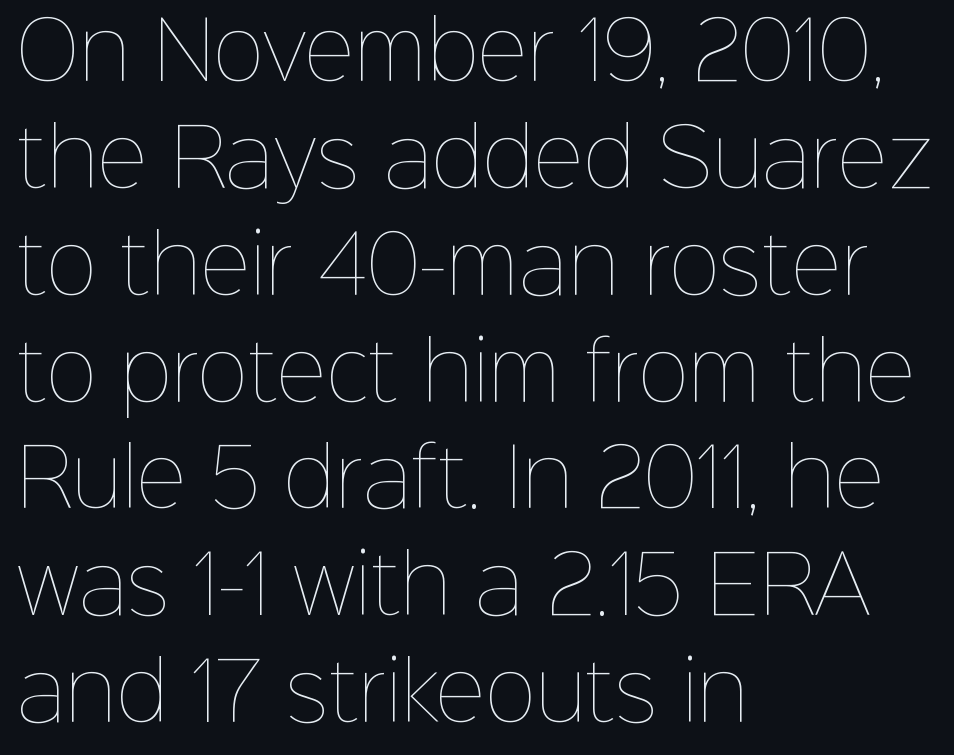
The image shows 78 px thin type, upright; set left-aligned, normal line spacing (1.37x), normal letter spacing, not underlined; low stroke contrast and a medium x-height.
